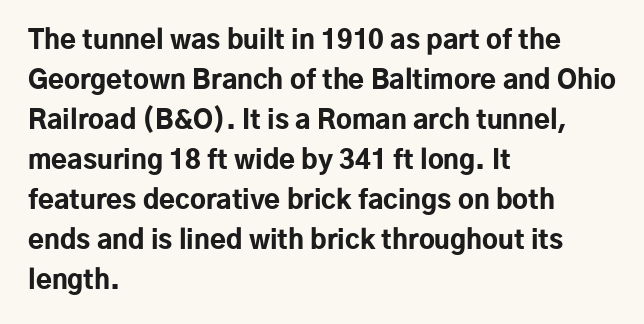
The image shows 26 px bold type, upright; set left-aligned, normal line spacing (1.54x), normal letter spacing, not underlined.
